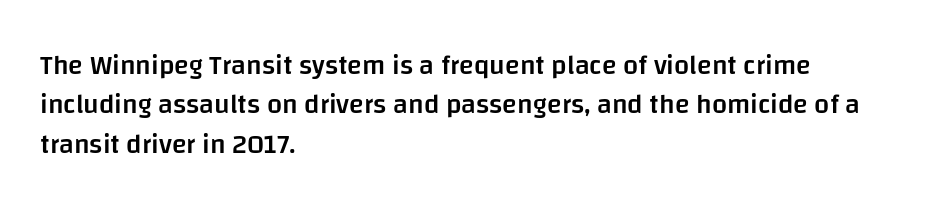
{"italic": "no", "bold": "semi", "underline": "no", "align": "left", "line_spacing": "normal", "line_spacing_ratio": 1.46, "letter_spacing": "normal", "letter_spacing_em": 0.0, "glyph_px": 27}
